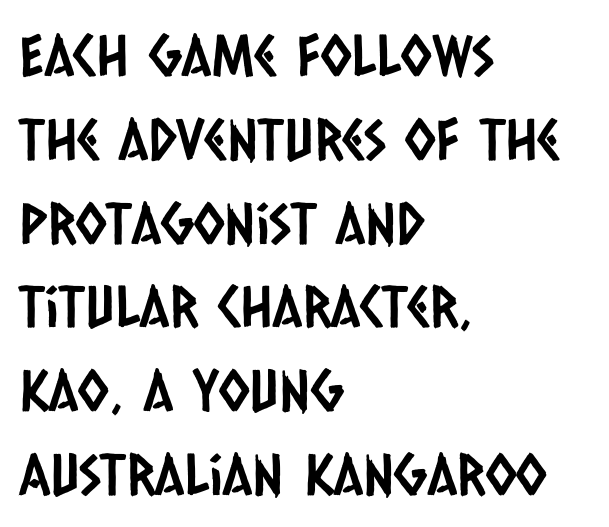
{"serif": "no", "width": "condensed", "stroke_contrast": "low", "x_height": "large", "monospaced": "no", "underline": "no", "align": "left", "line_spacing": "normal", "line_spacing_ratio": 1.47, "letter_spacing": "normal", "letter_spacing_em": 0.0, "glyph_px": 57}
